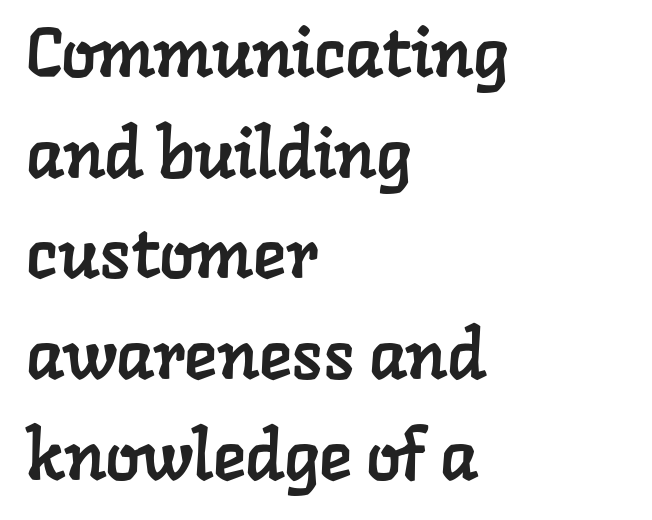
{"serif": "yes", "width": "normal", "stroke_contrast": "low", "x_height": "medium", "monospaced": "no", "underline": "no", "align": "left", "line_spacing": "normal", "line_spacing_ratio": 1.46, "letter_spacing": "normal", "letter_spacing_em": 0.0, "glyph_px": 69}
